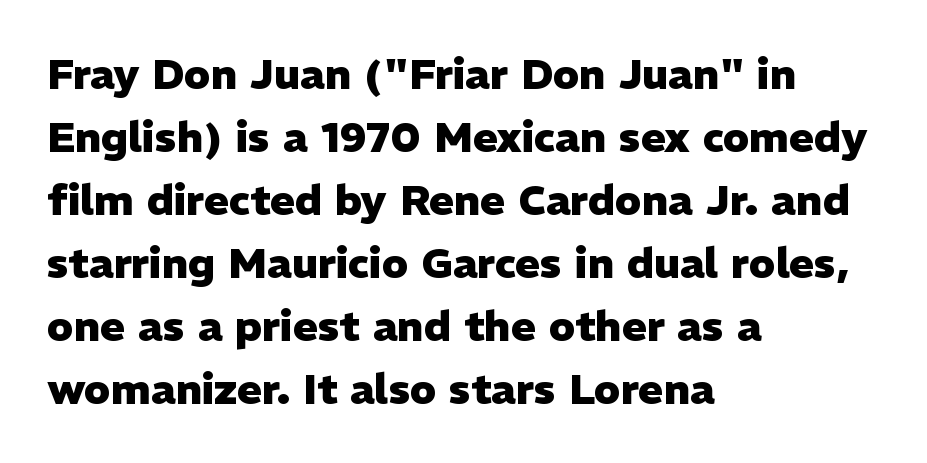
{"serif": "no", "italic": "no", "bold": "yes", "weight": "heavy", "width": "normal", "stroke_contrast": "low", "x_height": "medium", "monospaced": "no", "underline": "no", "align": "left", "line_spacing": "normal", "line_spacing_ratio": 1.5, "letter_spacing": "normal", "letter_spacing_em": 0.0, "glyph_px": 42}
